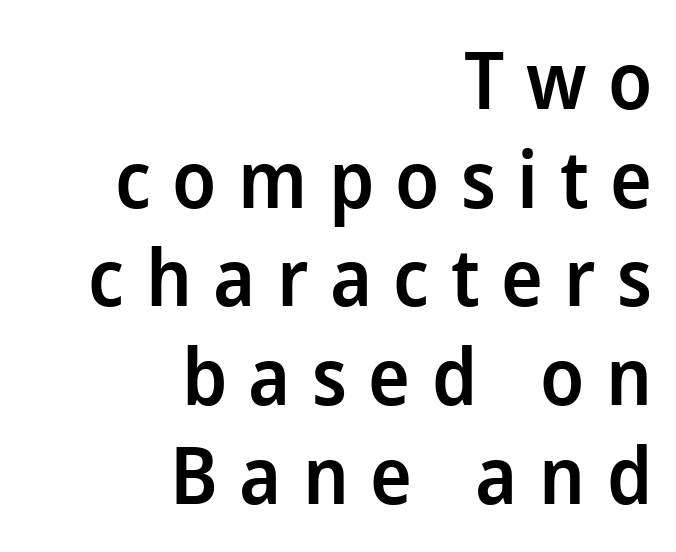
The image shows 79 px semibold sans-serif type, upright; set right-aligned, normal line spacing (1.25x), unusually wide letter spacing (+0.27 em), not underlined; low stroke contrast and a medium x-height.
